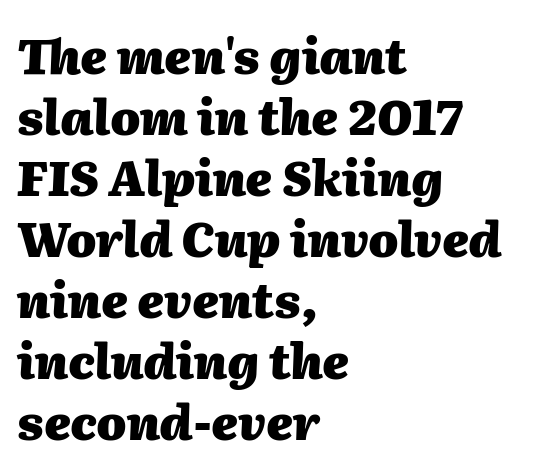
Q: Is the text bold? A: Yes.
Q: Is the text italic (slanted)? A: Yes, it leans right by about 2 degrees.
Q: Is the text underlined? A: No.
Q: How is the paragraph aligned? A: Left-aligned.
Q: Is the spacing between letters normal or unusually wide? A: Normal.
Q: Is the spacing between lines tight, normal or loose? A: Normal.
Q: Width (condensed, normal, or wide)? A: Normal.
Q: Stroke contrast? A: Medium.
Q: x-height? A: Medium.
Q: Monospaced? A: No.
